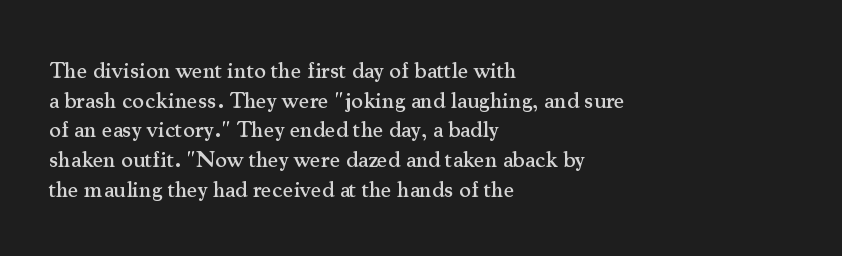
The image shows 23 px text type, upright; set left-aligned, normal line spacing (1.29x), normal letter spacing, not underlined.
